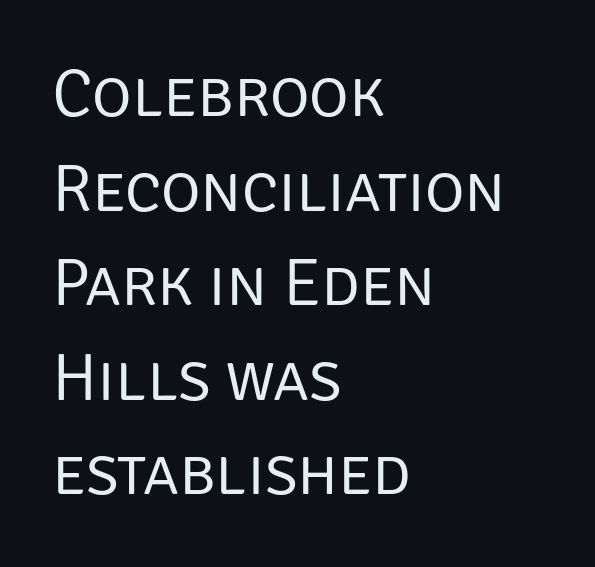
Q: Is the text bold? A: No.
Q: Is the text italic (slanted)? A: No, it is upright.
Q: Is the typeface a serif or a sans-serif typeface? A: Sans-serif.
Q: Is the text underlined? A: No.
Q: How is the paragraph aligned? A: Left-aligned.
Q: Is the spacing between letters normal or unusually wide? A: Normal.
Q: Is the spacing between lines tight, normal or loose? A: Normal.
Q: Width (condensed, normal, or wide)? A: Normal.
Q: Stroke contrast? A: Low.
Q: x-height? A: Large.
Q: Monospaced? A: No.
